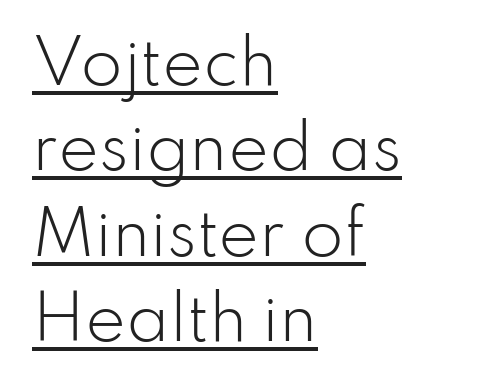
The image shows 61 px light sans-serif type, upright; set left-aligned, normal line spacing (1.4x), normal letter spacing, underlined; low stroke contrast and a small x-height.
